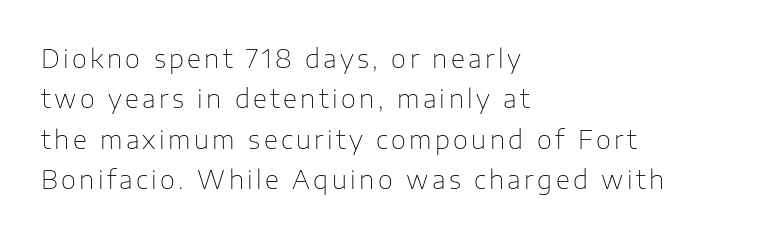
The image shows 26 px text type, upright; set left-aligned, normal line spacing (1.55x), not underlined.
